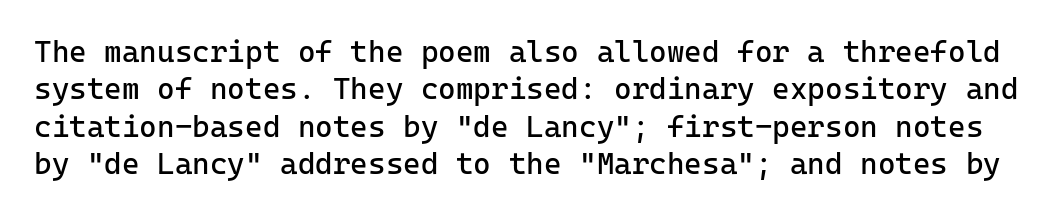
Q: Is the text bold? A: No.
Q: Is the text italic (slanted)? A: No, it is upright.
Q: Is the typeface a serif or a sans-serif typeface? A: Sans-serif.
Q: Is the text underlined? A: No.
Q: Is the spacing between letters normal or unusually wide? A: Normal.
Q: Is the spacing between lines tight, normal or loose? A: Normal.
Q: Width (condensed, normal, or wide)? A: Normal.
Q: Stroke contrast? A: Low.
Q: x-height? A: Medium.
Q: Monospaced? A: Yes.
